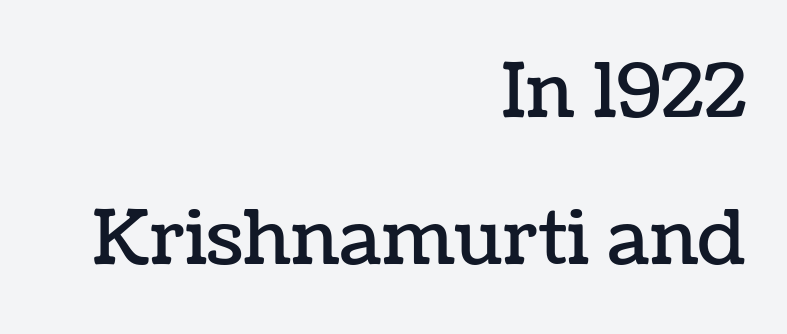
{"italic": "no", "width": "normal", "stroke_contrast": "low", "x_height": "medium", "monospaced": "no", "underline": "no", "align": "right", "line_spacing": "loose", "line_spacing_ratio": 1.98, "letter_spacing": "normal", "letter_spacing_em": 0.0, "glyph_px": 74}
